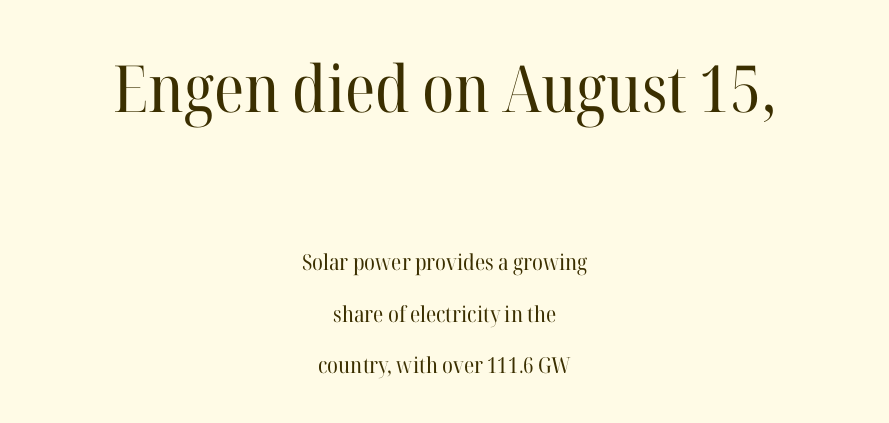
Q: Is the text bold? A: No.
Q: Is the text italic (slanted)? A: No, it is upright.
Q: Is the typeface a serif or a sans-serif typeface? A: Serif.
Q: Is the text underlined? A: No.
Q: How is the paragraph aligned? A: Centered.
Q: Is the spacing between letters normal or unusually wide? A: Normal.
Q: Is the spacing between lines tight, normal or loose? A: Loose.
Q: Which block of text is set in a larger size, the first (top) or the second (bottom)? A: The first (top) one.
Q: Width (condensed, normal, or wide)? A: Normal.
Q: Stroke contrast? A: High.
Q: x-height? A: Medium.
Q: Monospaced? A: No.
